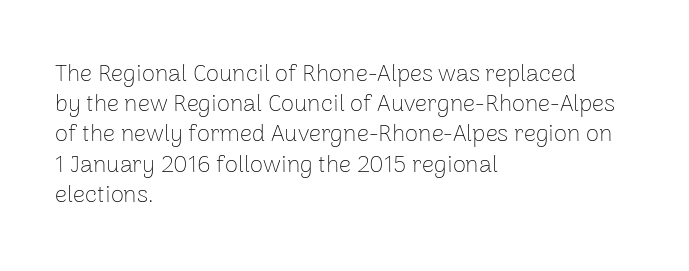
{"italic": "no", "bold": "no", "underline": "no", "align": "left", "line_spacing": "normal", "line_spacing_ratio": 1.26, "letter_spacing": "normal", "letter_spacing_em": 0.0, "glyph_px": 24}
